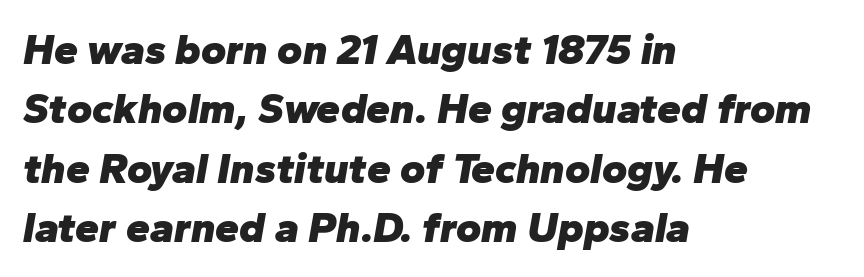
Q: Is the text bold? A: Yes.
Q: Is the text italic (slanted)? A: Yes, it leans right by about 10 degrees.
Q: Is the text underlined? A: No.
Q: How is the paragraph aligned? A: Left-aligned.
Q: Is the spacing between letters normal or unusually wide? A: Normal.
Q: Is the spacing between lines tight, normal or loose? A: Normal.
Q: Width (condensed, normal, or wide)? A: Normal.
Q: Stroke contrast? A: Low.
Q: x-height? A: Medium.
Q: Monospaced? A: No.
